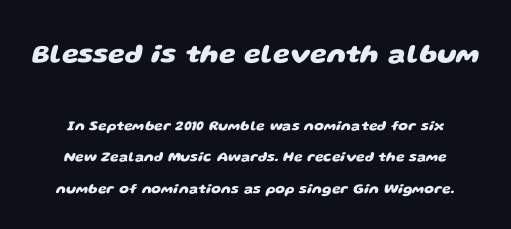
{"bold": "yes", "underline": "no", "line_spacing": "loose", "line_spacing_ratio": 2.26, "letter_spacing": "normal", "letter_spacing_em": 0.0, "larger_block": "first", "size_ratio": 1.93, "glyph_px": 27}
